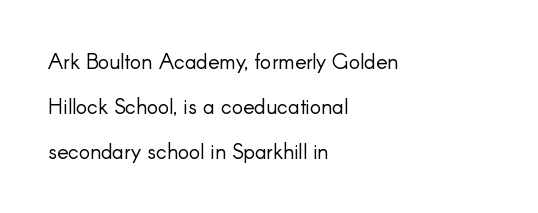
The image shows 21 px text type, upright; set left-aligned, loose line spacing (2.15x), normal letter spacing, not underlined.
